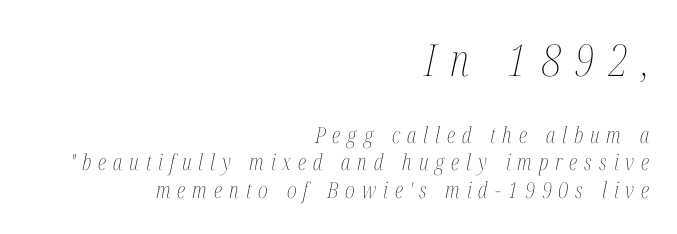
The image shows 44 px thin, condensed type, italic (leaning right); set right-aligned, normal line spacing (1.26x), unusually wide letter spacing (+0.32 em), not underlined; the first (top) block is 2.0x larger; medium stroke contrast and a medium x-height.
